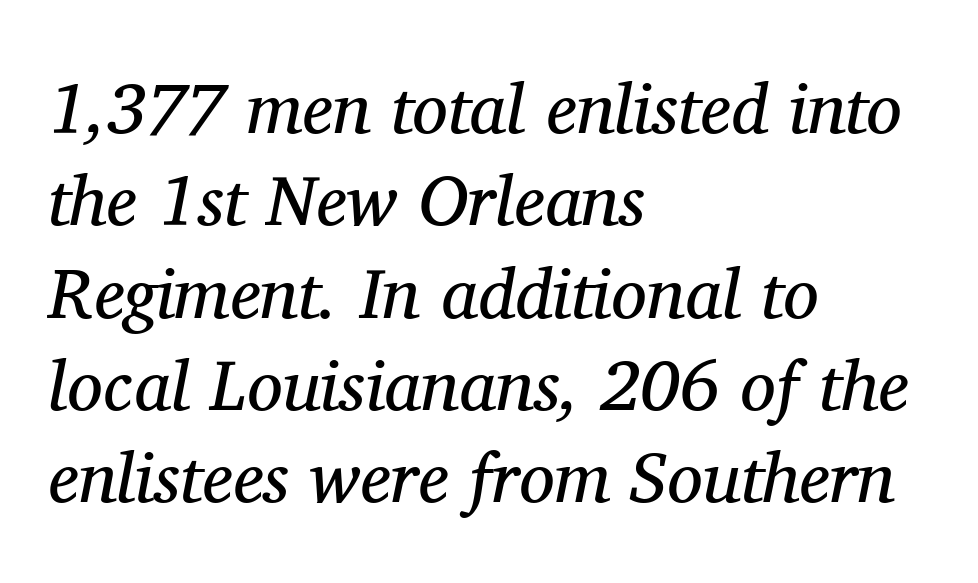
Q: Is the text bold? A: No.
Q: Is the text italic (slanted)? A: Yes, it leans right by about 11 degrees.
Q: Is the typeface a serif or a sans-serif typeface? A: Serif.
Q: Is the text underlined? A: No.
Q: How is the paragraph aligned? A: Left-aligned.
Q: Is the spacing between letters normal or unusually wide? A: Normal.
Q: Is the spacing between lines tight, normal or loose? A: Normal.
Q: Width (condensed, normal, or wide)? A: Normal.
Q: Stroke contrast? A: Medium.
Q: x-height? A: Medium.
Q: Monospaced? A: No.
